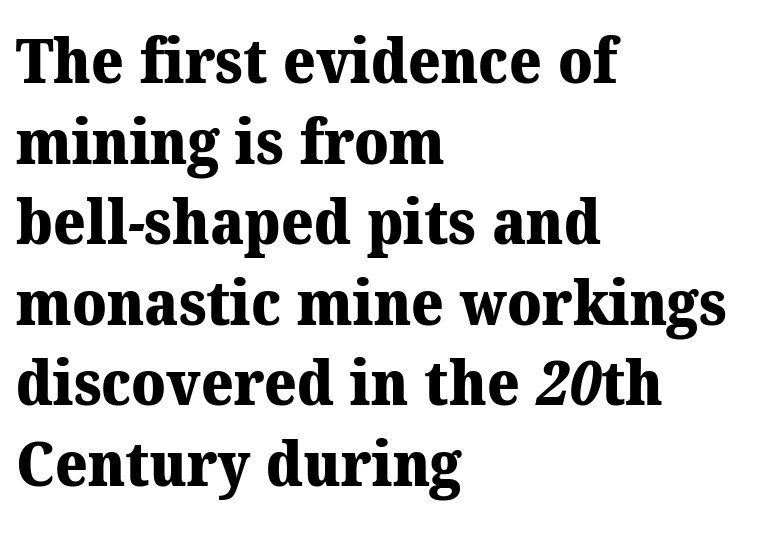
Rule under the text: the space is simply empty. Layout note: lines flush left. The tracking reads as untouched default to a designer's eye. This rendering employs a face with finishing strokes, i.e., a serif.
